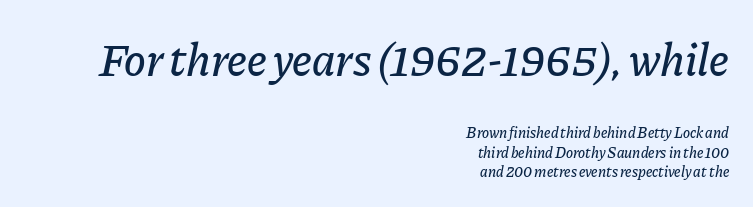
Q: Is the text italic (slanted)? A: Yes, it leans right by about 11 degrees.
Q: Is the text underlined? A: No.
Q: How is the paragraph aligned? A: Right-aligned.
Q: Is the spacing between letters normal or unusually wide? A: Normal.
Q: Is the spacing between lines tight, normal or loose? A: Normal.
Q: Which block of text is set in a larger size, the first (top) or the second (bottom)? A: The first (top) one.
Q: Width (condensed, normal, or wide)? A: Normal.
Q: Stroke contrast? A: Low.
Q: x-height? A: Medium.
Q: Monospaced? A: No.
